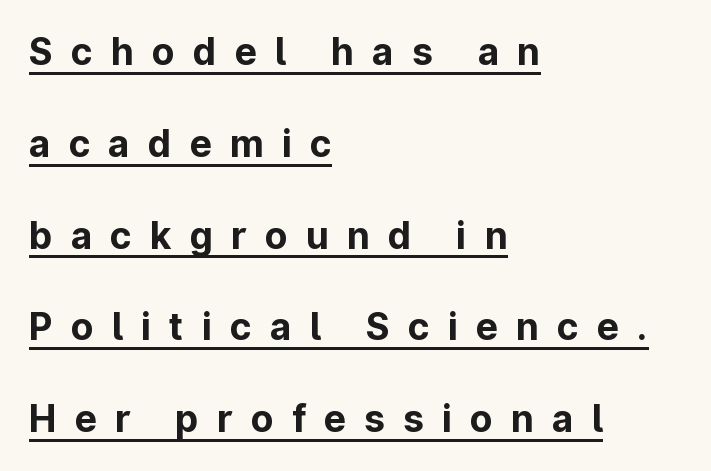
{"serif": "no", "italic": "no", "bold": "yes", "weight": "bold", "width": "normal", "stroke_contrast": "low", "x_height": "medium", "monospaced": "no", "underline": "yes", "align": "left", "line_spacing": "loose", "line_spacing_ratio": 2.48, "letter_spacing": "wide", "letter_spacing_em": 0.49, "glyph_px": 37}
